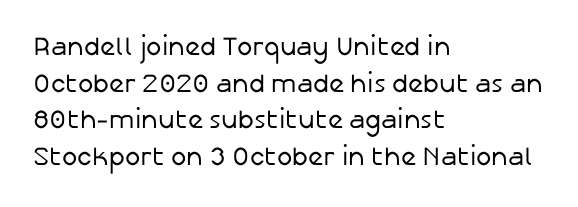
In CSS terms this would be text-align: left. The words here are not underlined. The font is comparable to plain body text, perhaps lighter. Every character sits straight up, as roman type does. The vertical gap from one line to the next is medium. Compared with typical body copy, the letter spacing here is the same.
